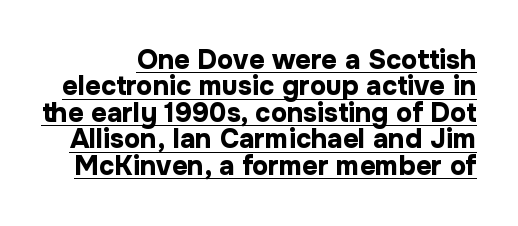
The rendering keeps characters at their native spacing. A typesetter would call this leading minimal, almost set solid. In terms of posture, this sample is upright. Strong, thick strokes mark this as bold type. The passage shown is underscored from start to finish.
